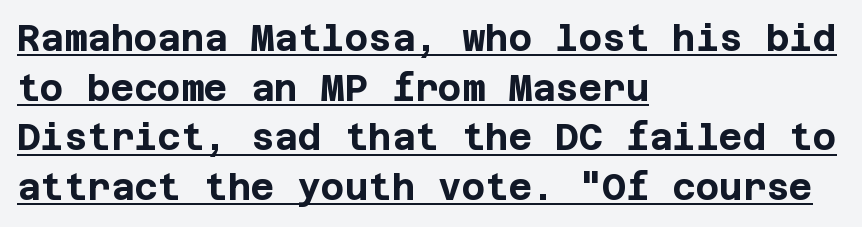
The image shows 36 px bold sans-serif type, upright; set left-aligned, normal line spacing (1.38x), normal letter spacing, underlined; low stroke contrast and a large x-height.
